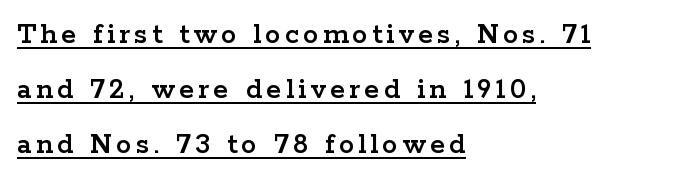
{"serif": "yes", "italic": "no", "width": "wide", "stroke_contrast": "low", "x_height": "medium", "monospaced": "no", "underline": "yes", "align": "left", "line_spacing_ratio": 1.78, "glyph_px": 31}
